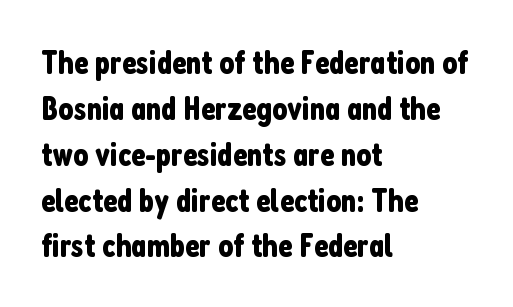
{"serif": "no", "italic": "no", "width": "condensed", "stroke_contrast": "low", "x_height": "medium", "monospaced": "no", "underline": "no", "align": "left", "line_spacing": "normal", "line_spacing_ratio": 1.39, "letter_spacing": "normal", "letter_spacing_em": 0.0, "glyph_px": 33}
